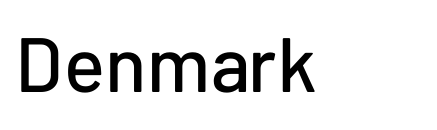
The image shows 77 px sans-serif type, upright; set left-aligned, normal letter spacing, not underlined; low stroke contrast and a medium x-height.
